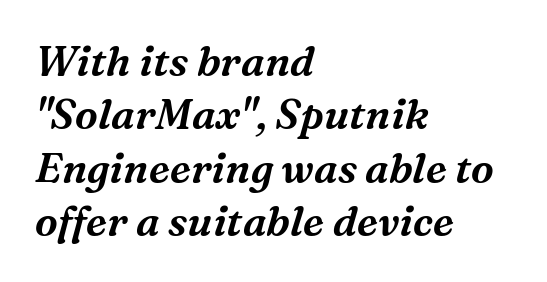
The passage shown has conventional tracking throughout. Short and long lines alike share a common starting point at left. These lines are rendered in a variable-pitch font. If you drew a line through each stem, it would be angled. The line-height multiplier appears to be the usual default.
